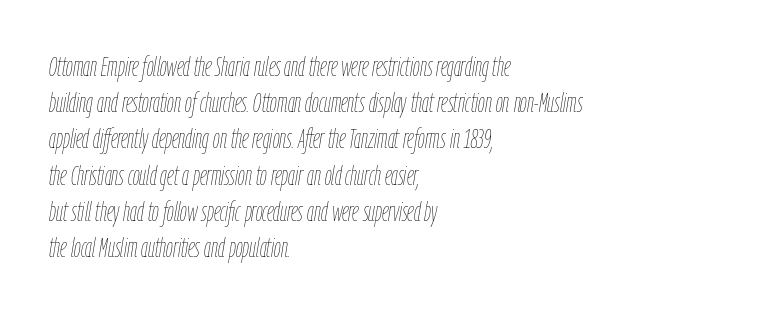
The image shows 27 px text type, italic (leaning right); set left-aligned, normal line spacing (1.34x), normal letter spacing, not underlined.
